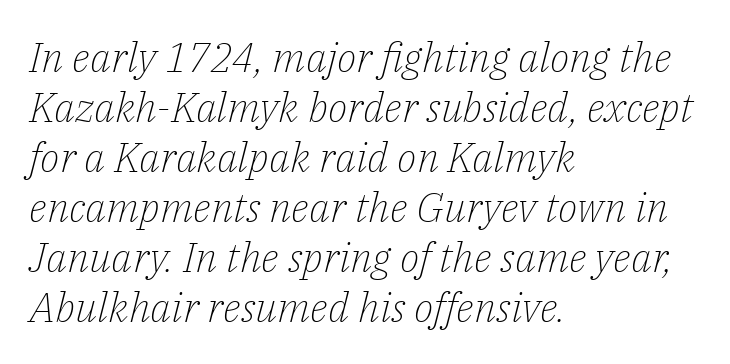
Q: Is the text bold? A: No.
Q: Is the text italic (slanted)? A: Yes, it leans right by about 14 degrees.
Q: Is the typeface a serif or a sans-serif typeface? A: Serif.
Q: Is the text underlined? A: No.
Q: How is the paragraph aligned? A: Left-aligned.
Q: Is the spacing between letters normal or unusually wide? A: Normal.
Q: Width (condensed, normal, or wide)? A: Normal.
Q: Stroke contrast? A: Low.
Q: x-height? A: Medium.
Q: Monospaced? A: No.
